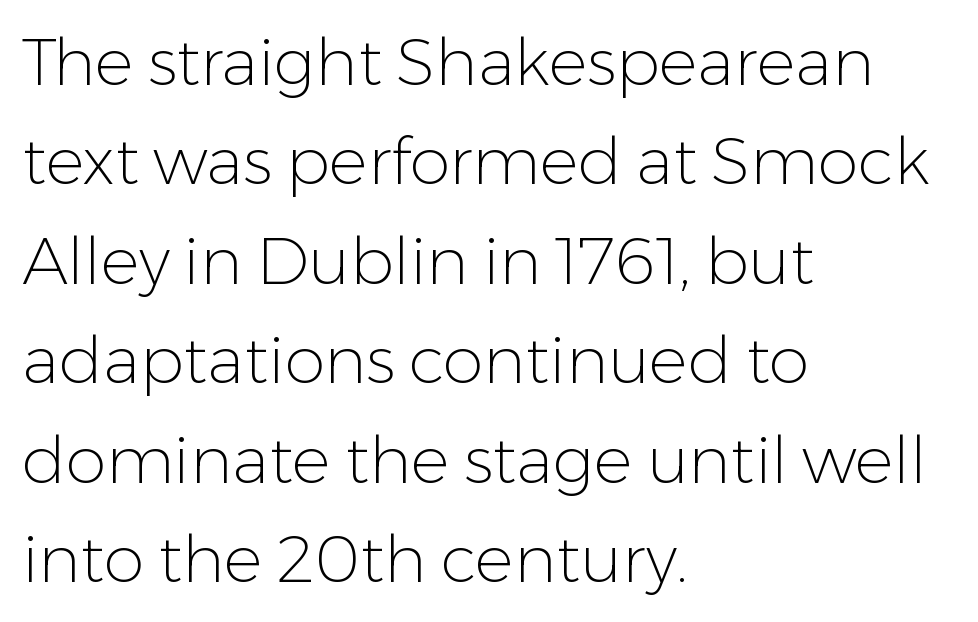
The image shows 65 px light sans-serif type, upright; set left-aligned, normal line spacing (1.53x), normal letter spacing, not underlined; low stroke contrast and a medium x-height.
